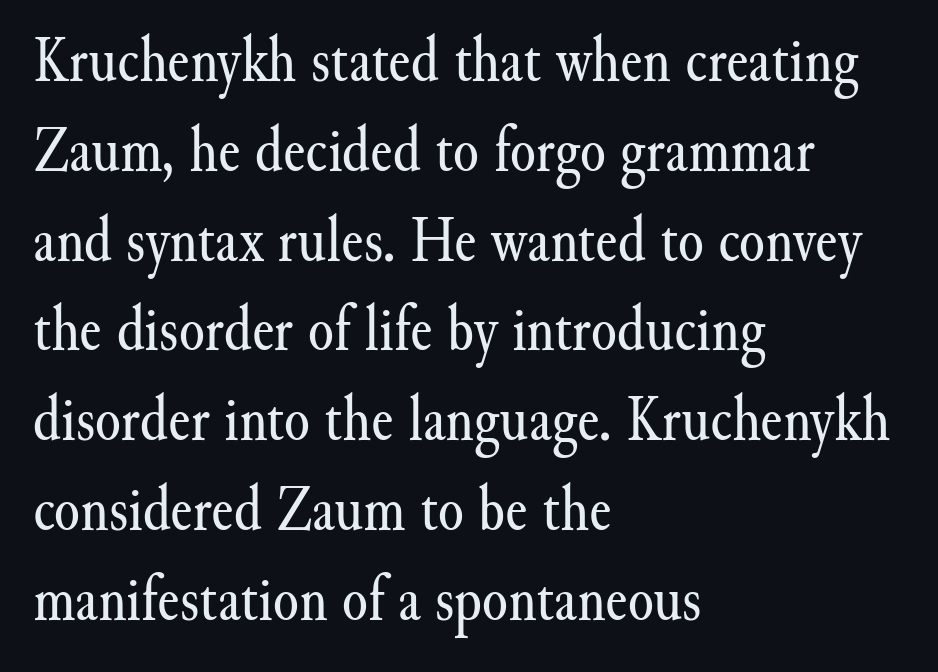
Q: Is the text bold? A: No.
Q: Is the text italic (slanted)? A: No, it is upright.
Q: Is the typeface a serif or a sans-serif typeface? A: Serif.
Q: Is the text underlined? A: No.
Q: How is the paragraph aligned? A: Left-aligned.
Q: Is the spacing between letters normal or unusually wide? A: Normal.
Q: Is the spacing between lines tight, normal or loose? A: Normal.
Q: Width (condensed, normal, or wide)? A: Normal.
Q: Stroke contrast? A: Medium.
Q: x-height? A: Small.
Q: Monospaced? A: No.
